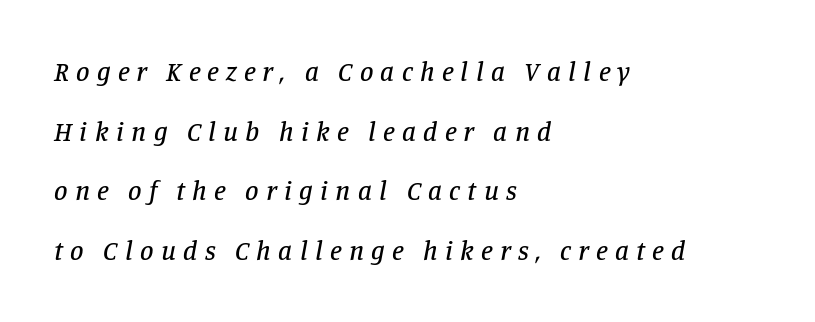
{"italic": "yes", "lean": "right", "slant_degrees": 11, "underline": "no", "align": "left", "line_spacing": "loose", "line_spacing_ratio": 2.21, "letter_spacing": "wide", "letter_spacing_em": 0.27, "glyph_px": 27}
